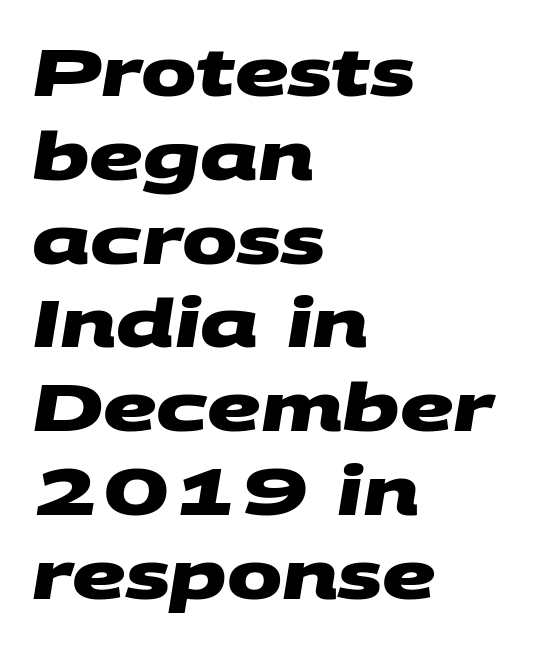
Q: Is the text bold? A: Yes.
Q: Is the typeface a serif or a sans-serif typeface? A: Sans-serif.
Q: Is the text underlined? A: No.
Q: How is the paragraph aligned? A: Left-aligned.
Q: Is the spacing between letters normal or unusually wide? A: Normal.
Q: Is the spacing between lines tight, normal or loose? A: Normal.
Q: Width (condensed, normal, or wide)? A: Wide.
Q: Stroke contrast? A: Medium.
Q: x-height? A: Large.
Q: Monospaced? A: No.
